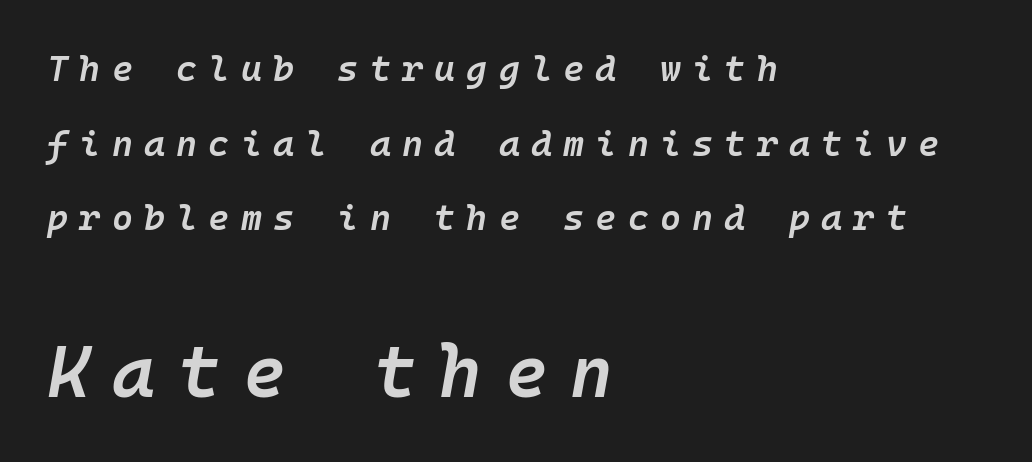
{"italic": "yes", "lean": "right", "slant_degrees": 10, "bold": "semi", "weight": "semibold", "width": "normal", "stroke_contrast": "low", "x_height": "medium", "monospaced": "yes", "underline": "no", "align": "left", "line_spacing": "loose", "line_spacing_ratio": 2.07, "letter_spacing": "wide", "letter_spacing_em": 0.31, "larger_block": "second", "size_ratio": 2.03, "glyph_px": 73}
